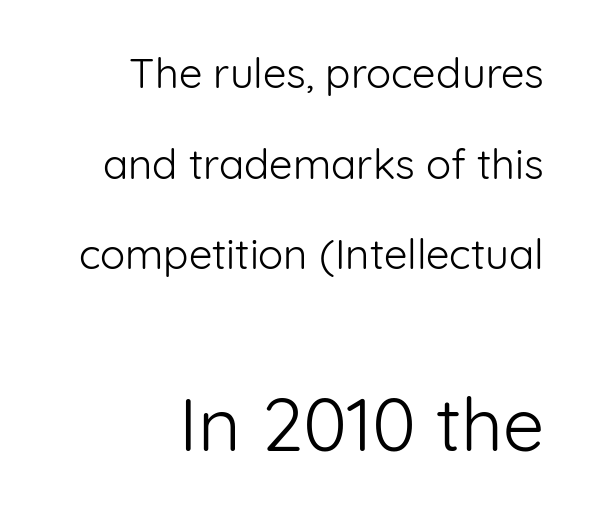
All the whitespace from short lines collects on the left. The horizontal fit of the characters is conventional and even. Looks like regular typesetting: each glyph gets only the width it needs. Nothing heavy about these letters — not bold at all. The rendering enlarges the type as you move from the upper chunk to the lower. Just letters on the line, the space beneath them empty.
